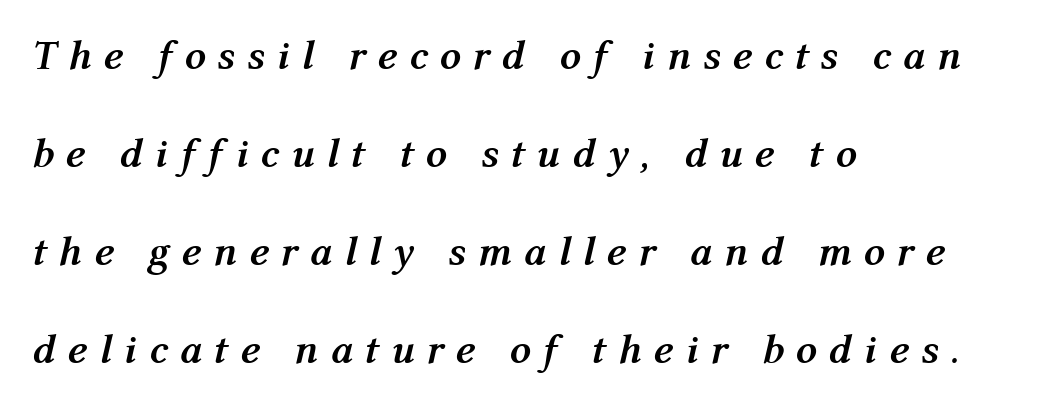
Q: Is the text bold? A: Yes.
Q: Is the text italic (slanted)? A: Yes, it leans right by about 12 degrees.
Q: Is the text underlined? A: No.
Q: How is the paragraph aligned? A: Left-aligned.
Q: Is the spacing between letters normal or unusually wide? A: Unusually wide.
Q: Is the spacing between lines tight, normal or loose? A: Loose.
Q: Width (condensed, normal, or wide)? A: Normal.
Q: Stroke contrast? A: Medium.
Q: x-height? A: Medium.
Q: Monospaced? A: No.
